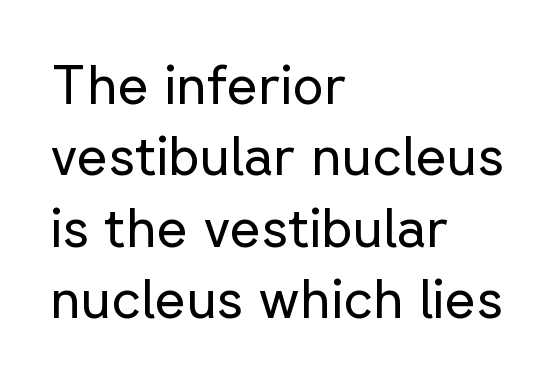
Q: Is the text bold? A: No.
Q: Is the text italic (slanted)? A: No, it is upright.
Q: Is the typeface a serif or a sans-serif typeface? A: Sans-serif.
Q: Is the text underlined? A: No.
Q: How is the paragraph aligned? A: Left-aligned.
Q: Is the spacing between letters normal or unusually wide? A: Normal.
Q: Is the spacing between lines tight, normal or loose? A: Normal.
Q: Width (condensed, normal, or wide)? A: Normal.
Q: Stroke contrast? A: Low.
Q: x-height? A: Medium.
Q: Monospaced? A: No.
